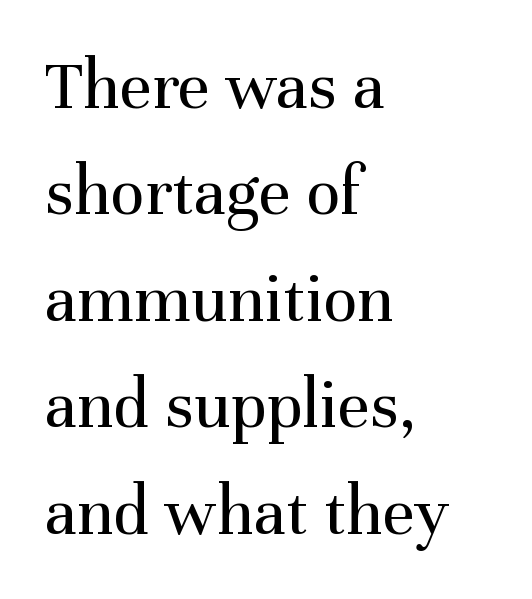
Descenders hang freely into open space. Line starts are locked; line ends wander. Horizontal bands of white between lines are of average thickness. Think of a printed novel: that variable character pitch is what you see here. Font category for this specimen: serif.
